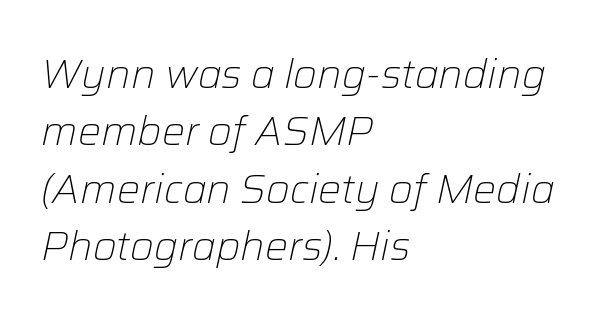
These lines are rendered in a variable-pitch font. The type is set solid horizontally, with unmodified tracking. How would I describe the line gaps? Plain and ordinary. Every character sits at an angle, as italics do.
